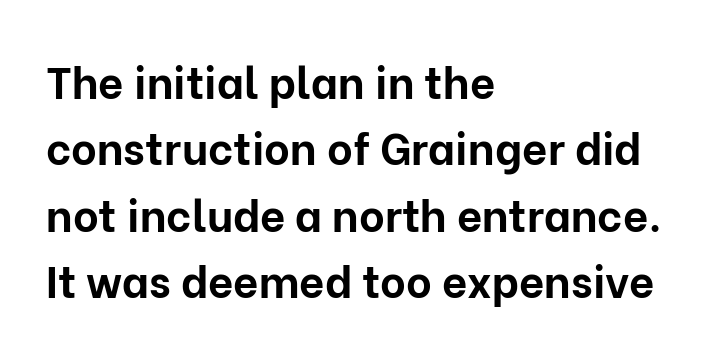
Unlike a traditional serif, this face leaves its strokes unadorned. The line-height multiplier appears to be the usual default. Every letter is thick-stroked: bold, no question. The axis of the letterforms is exactly vertical. The rendering anchors every line to the left-hand side. Characters follow at the spacing the type designer built in.
